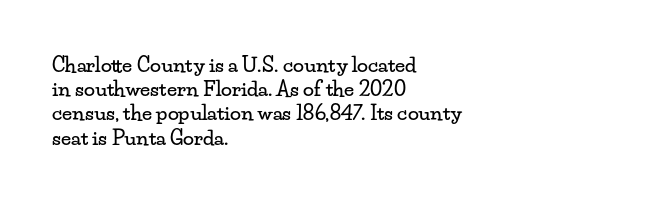
If you drew a line through each stem, it would be perfectly vertical. The line texture is even and compact thanks to regular tracking. Which margin do the lines hug? The left one — the right edge is uneven. Letters rest on an invisible, unmarked baseline.
